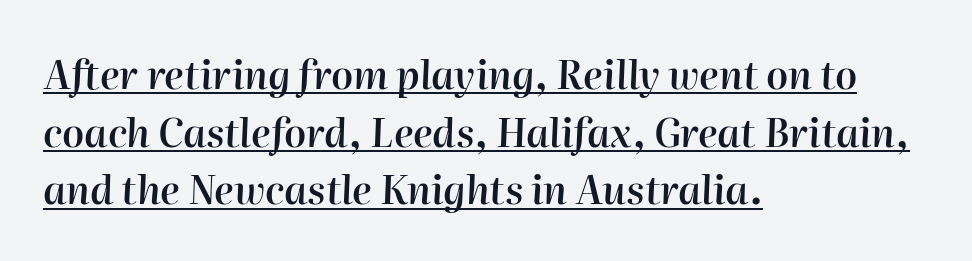
Q: Is the text bold? A: Semi-bold.
Q: Is the text italic (slanted)? A: Yes, it leans right by about 2 degrees.
Q: Is the text underlined? A: Yes.
Q: How is the paragraph aligned? A: Left-aligned.
Q: Is the spacing between letters normal or unusually wide? A: Normal.
Q: Is the spacing between lines tight, normal or loose? A: Normal.
Q: Width (condensed, normal, or wide)? A: Normal.
Q: Stroke contrast? A: High.
Q: x-height? A: Medium.
Q: Monospaced? A: No.
